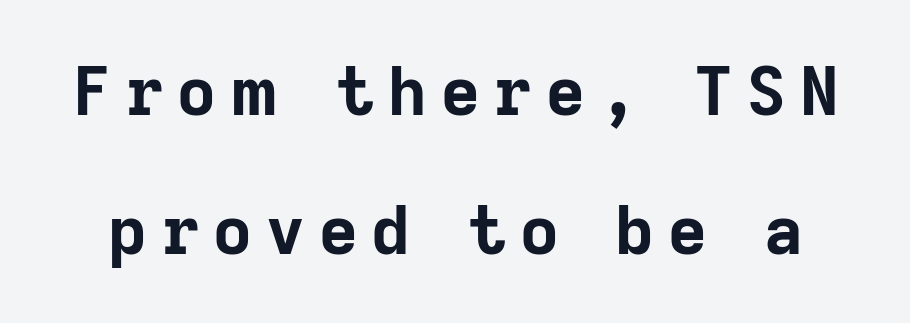
Quick note: not italic, upright. The rendering uses natural spacing where letterforms have individual widths. Observe the absence of serifs on each vertical stroke in this sample. This rendering widens character spacing well past its baseline value. The sample has been set heavy, in full bold.
